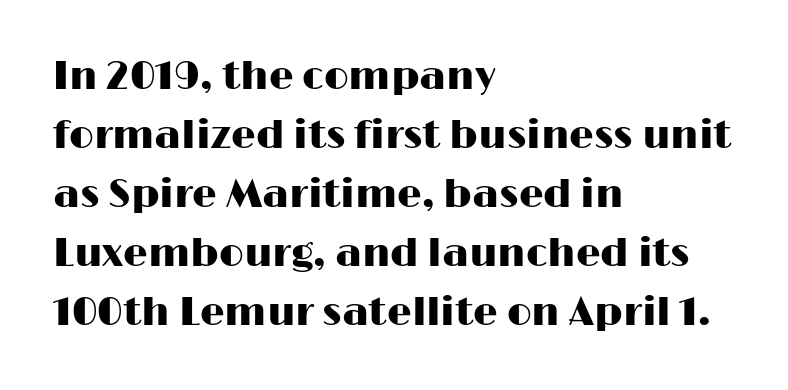
The letters stand straight up with perfectly vertical stems. The passage is arranged the way most books set body copy — flush left. Do the characters align in a grid? No, the font is proportional. The zone under the glyphs is completely vacant.
